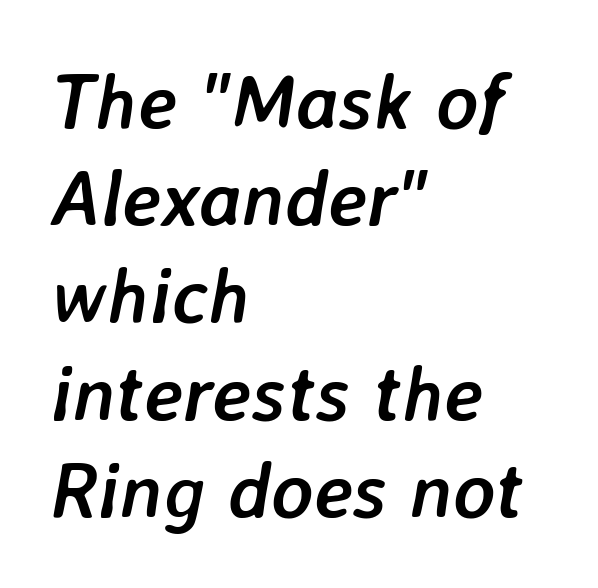
Q: Is the text bold? A: Yes.
Q: Is the text italic (slanted)? A: Yes, it leans right by about 7 degrees.
Q: Is the text underlined? A: No.
Q: How is the paragraph aligned? A: Left-aligned.
Q: Is the spacing between letters normal or unusually wide? A: Normal.
Q: Width (condensed, normal, or wide)? A: Normal.
Q: Stroke contrast? A: Low.
Q: x-height? A: Medium.
Q: Monospaced? A: No.
